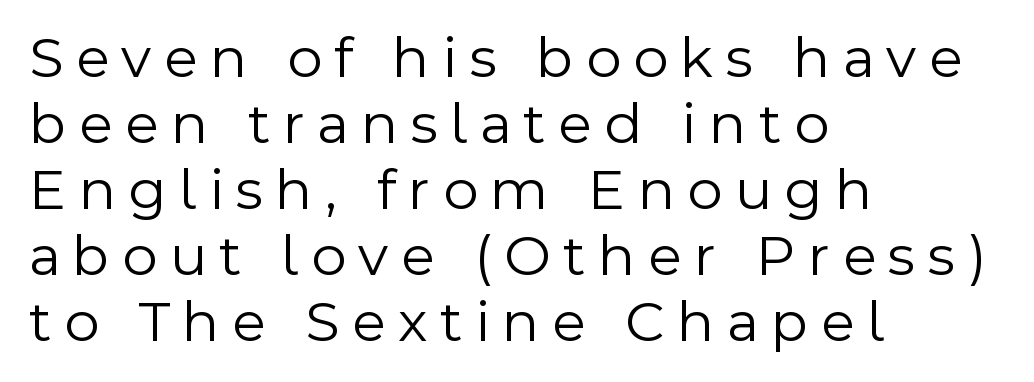
The image shows 60 px light sans-serif type, upright; set left-aligned, tight line spacing (1.1x), unusually wide letter spacing (+0.21 em), not underlined; a medium x-height.
